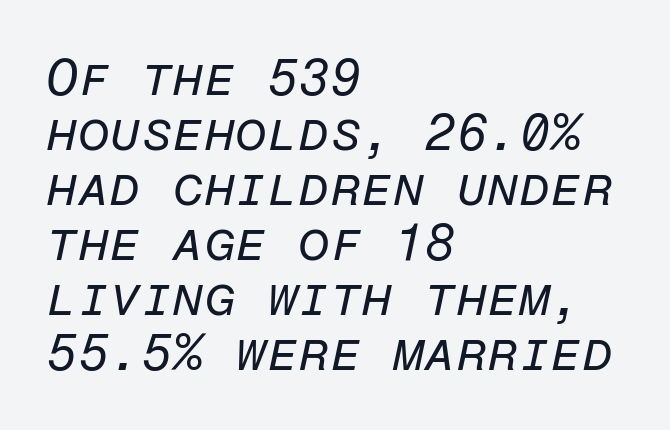
Q: Is the text bold? A: No.
Q: Is the text italic (slanted)? A: Yes, it leans right by about 12 degrees.
Q: Is the text underlined? A: No.
Q: How is the paragraph aligned? A: Left-aligned.
Q: Is the spacing between letters normal or unusually wide? A: Normal.
Q: Is the spacing between lines tight, normal or loose? A: Tight.
Q: Width (condensed, normal, or wide)? A: Normal.
Q: Stroke contrast? A: Low.
Q: x-height? A: Medium.
Q: Monospaced? A: Yes.
